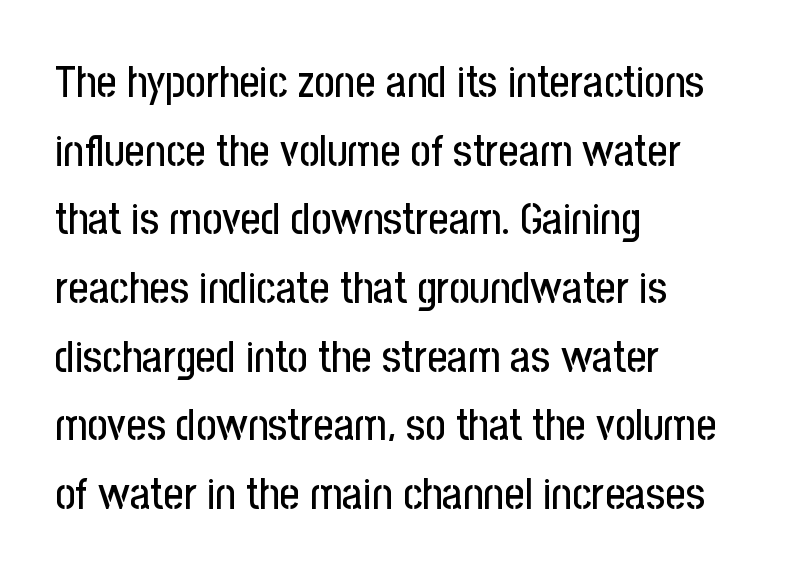
The image shows 44 px condensed sans-serif type, upright; set left-aligned, normal line spacing (1.56x), normal letter spacing, not underlined; low stroke contrast and a medium x-height.
